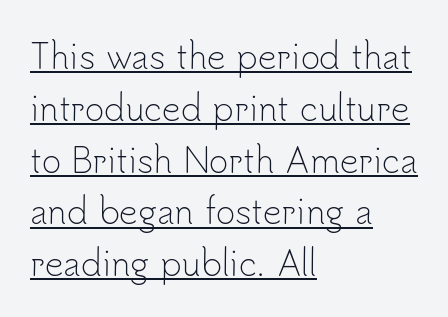
Q: Is the text bold? A: No.
Q: Is the text italic (slanted)? A: No, it is upright.
Q: Is the typeface a serif or a sans-serif typeface? A: Sans-serif.
Q: Is the text underlined? A: Yes.
Q: How is the paragraph aligned? A: Left-aligned.
Q: Is the spacing between letters normal or unusually wide? A: Normal.
Q: Is the spacing between lines tight, normal or loose? A: Normal.
Q: Width (condensed, normal, or wide)? A: Normal.
Q: Stroke contrast? A: Low.
Q: x-height? A: Small.
Q: Monospaced? A: No.
